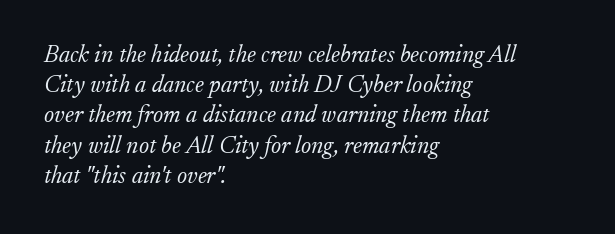
Q: Is the text bold? A: No.
Q: Is the text italic (slanted)? A: Yes, it leans right by about 17 degrees.
Q: Is the text underlined? A: No.
Q: How is the paragraph aligned? A: Left-aligned.
Q: Is the spacing between letters normal or unusually wide? A: Normal.
Q: Is the spacing between lines tight, normal or loose? A: Normal.
